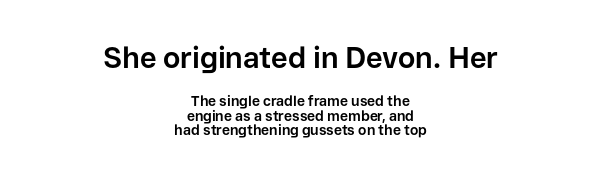
{"serif": "no", "italic": "no", "bold": "yes", "weight": "bold", "width": "normal", "stroke_contrast": "low", "x_height": "medium", "monospaced": "no", "underline": "no", "align": "center", "line_spacing": "tight", "line_spacing_ratio": 1.01, "letter_spacing": "normal", "letter_spacing_em": 0.0, "larger_block": "first", "size_ratio": 2.07, "glyph_px": 29}
